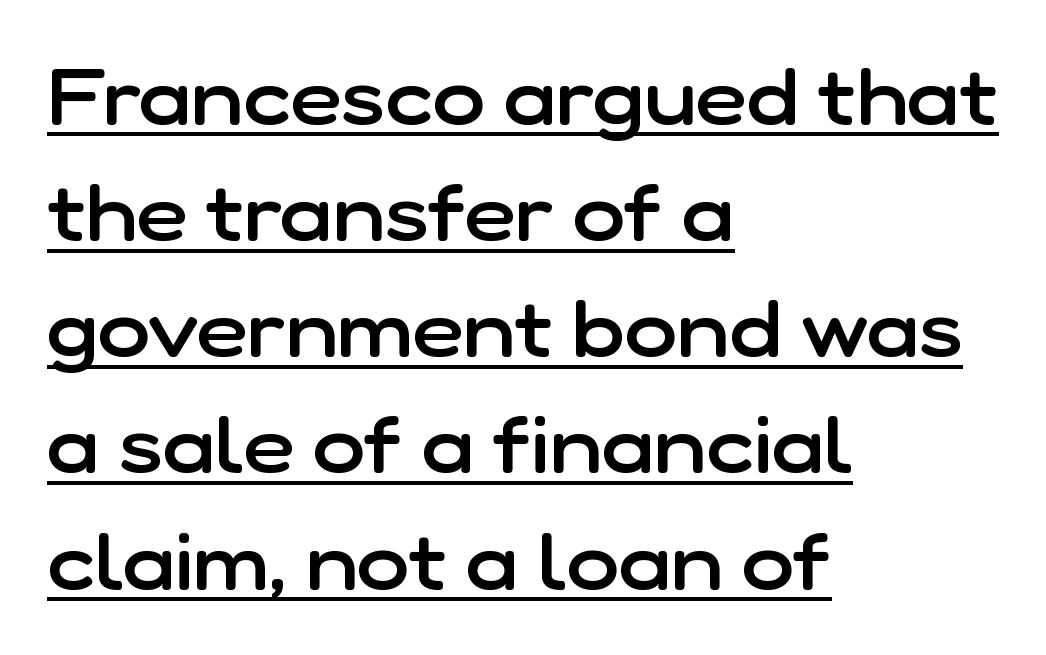
Q: Is the text bold? A: Semi-bold.
Q: Is the text italic (slanted)? A: No, it is upright.
Q: Is the typeface a serif or a sans-serif typeface? A: Sans-serif.
Q: Is the text underlined? A: Yes.
Q: How is the paragraph aligned? A: Left-aligned.
Q: Is the spacing between letters normal or unusually wide? A: Normal.
Q: Is the spacing between lines tight, normal or loose? A: Normal.
Q: Width (condensed, normal, or wide)? A: Normal.
Q: Stroke contrast? A: Low.
Q: x-height? A: Medium.
Q: Monospaced? A: No.
